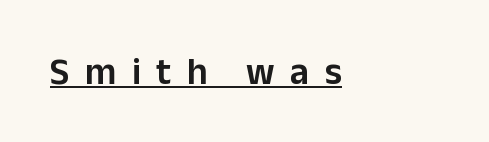
Q: Is the text italic (slanted)? A: No, it is upright.
Q: Is the typeface a serif or a sans-serif typeface? A: Sans-serif.
Q: Is the text underlined? A: Yes.
Q: How is the paragraph aligned? A: Left-aligned.
Q: Is the spacing between letters normal or unusually wide? A: Unusually wide.
Q: Width (condensed, normal, or wide)? A: Normal.
Q: Stroke contrast? A: Low.
Q: x-height? A: Medium.
Q: Monospaced? A: No.
